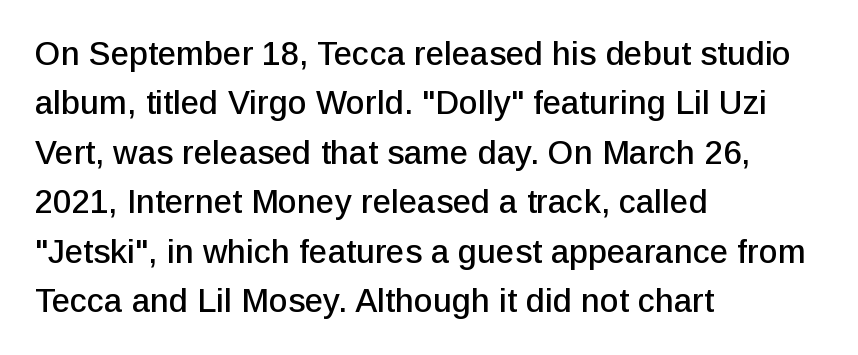
{"serif": "no", "italic": "no", "width": "normal", "stroke_contrast": "low", "x_height": "medium", "monospaced": "no", "underline": "no", "align": "left", "line_spacing": "normal", "line_spacing_ratio": 1.5, "letter_spacing": "normal", "letter_spacing_em": 0.0, "glyph_px": 33}
